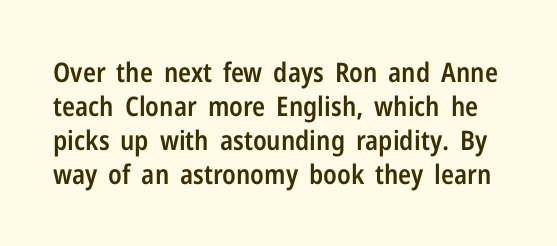
A somewhat darkened texture: the type is semibold rather than bold. Each word holds together tightly as a unit, with standard inter-letter gaps. Normally led — the rows are evenly, conventionally spaced. Designer's note — italics off, roman on. A clean baseline with only descenders dipping below it.
